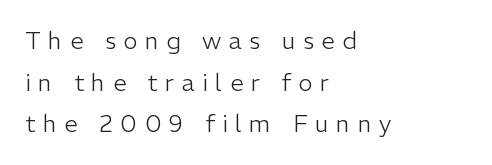
{"italic": "no", "bold": "no", "underline": "no", "align": "left", "line_spacing_ratio": 1.73, "letter_spacing": "wide", "letter_spacing_em": 0.32, "glyph_px": 24}
